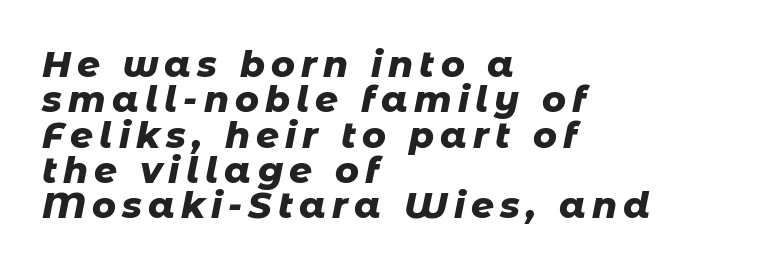
{"italic": "yes", "lean": "right", "slant_degrees": 11, "bold": "yes", "weight": "heavy", "width": "normal", "stroke_contrast": "low", "x_height": "medium", "monospaced": "no", "underline": "no", "align": "left", "line_spacing": "tight", "line_spacing_ratio": 0.98, "glyph_px": 36}
